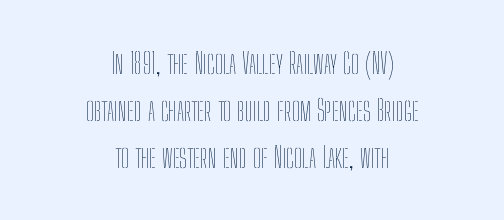
Nothing heavy about these letters — not bold at all. Evenly set lines give the paragraph a standard silhouette. One-word summary of the alignment: center. No italicization has been applied; the sample stays upright. Is this a fixed-width face? No — the glyphs have proportional, varying widths. The space directly below the letters is spotless.
